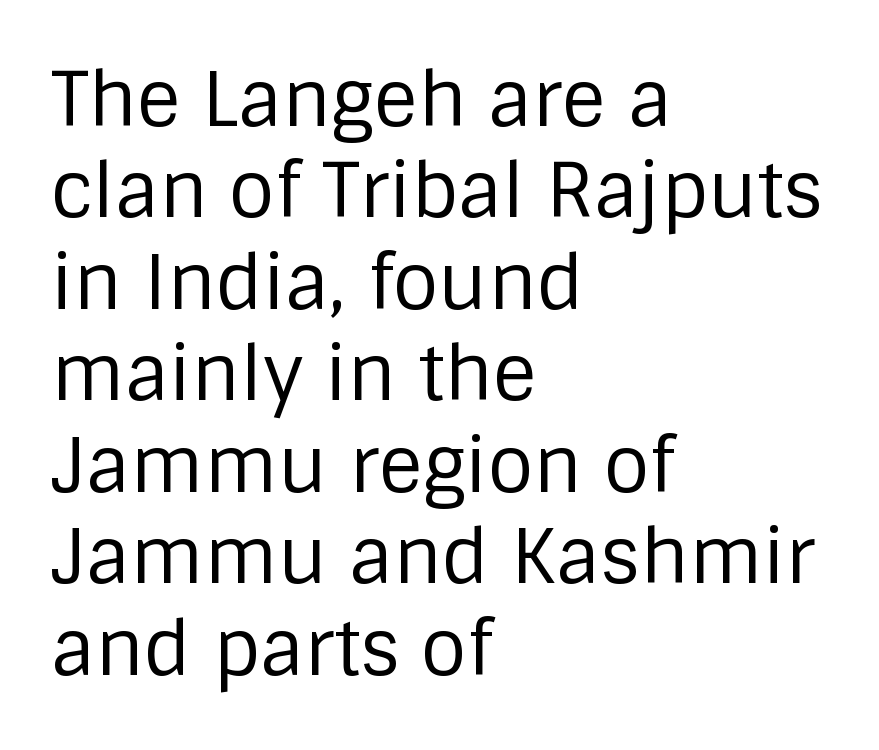
Q: Is the text bold? A: No.
Q: Is the text italic (slanted)? A: No, it is upright.
Q: Is the typeface a serif or a sans-serif typeface? A: Sans-serif.
Q: Is the text underlined? A: No.
Q: How is the paragraph aligned? A: Left-aligned.
Q: Is the spacing between letters normal or unusually wide? A: Normal.
Q: Width (condensed, normal, or wide)? A: Normal.
Q: Stroke contrast? A: Low.
Q: x-height? A: Large.
Q: Monospaced? A: No.
